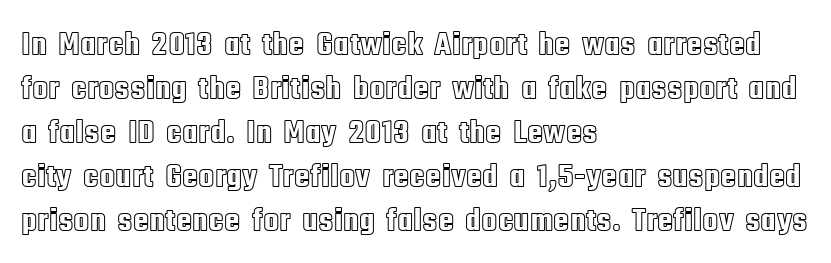
{"italic": "no", "width": "condensed", "x_height": "large", "monospaced": "no", "underline": "no", "align": "left", "line_spacing": "normal", "line_spacing_ratio": 1.33, "letter_spacing": "normal", "letter_spacing_em": 0.0, "glyph_px": 33}
